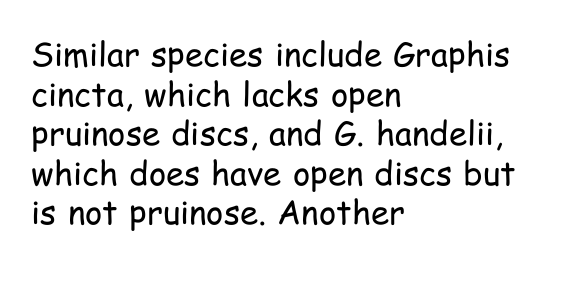
This rendering employs a face without finishing strokes, i.e., a sans-serif. Varying glyph widths throughout — classic text-font behaviour. This reads as an unemphasized weight, regular at the heaviest. Is the letter spacing exaggerated? No — it looks like the ordinary default. Posture: upright roman. Alignment: flush left.
